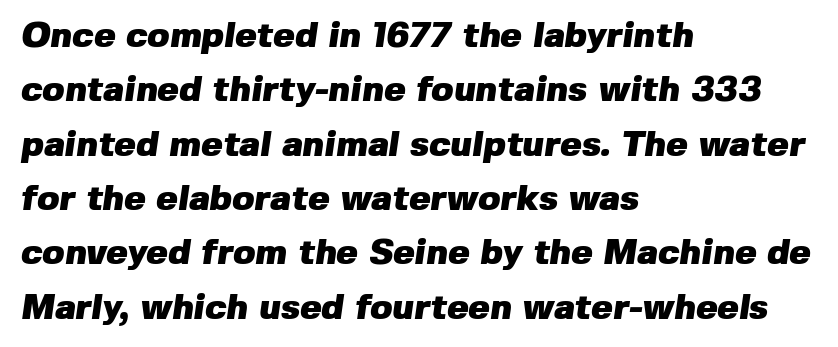
{"serif": "no", "bold": "yes", "weight": "heavy", "width": "normal", "stroke_contrast": "low", "x_height": "medium", "monospaced": "no", "underline": "no", "align": "left", "line_spacing": "normal", "line_spacing_ratio": 1.51, "letter_spacing": "normal", "letter_spacing_em": 0.0, "glyph_px": 36}
